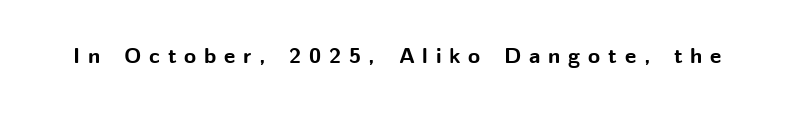
Q: Is the text bold? A: Yes.
Q: Is the text italic (slanted)? A: No, it is upright.
Q: Is the text underlined? A: No.
Q: Is the spacing between letters normal or unusually wide? A: Unusually wide.
